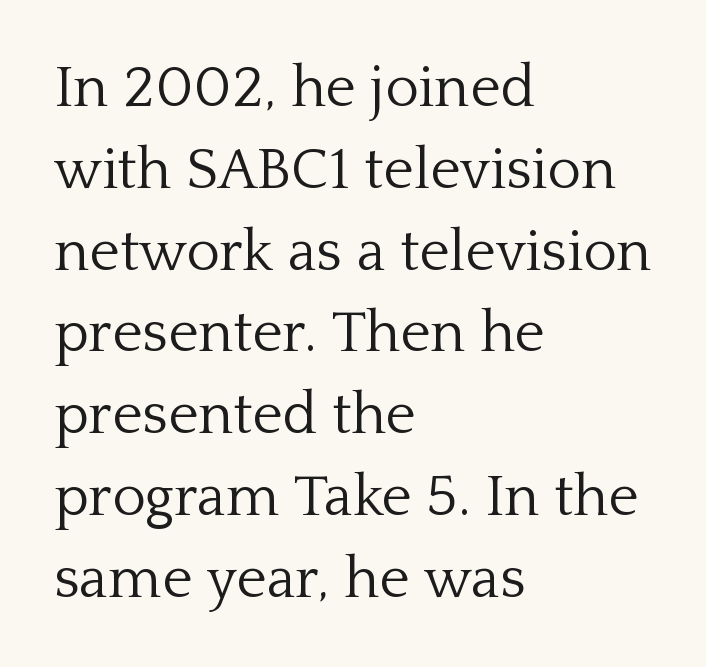
The lines in this sample share a left origin and differ only in where they stop. Serif or sans? Serif — the stroke terminals have little feet. The face used here is proportionally spaced, like ordinary book or web type. This sample keeps an unexceptional amount of space between lines.
